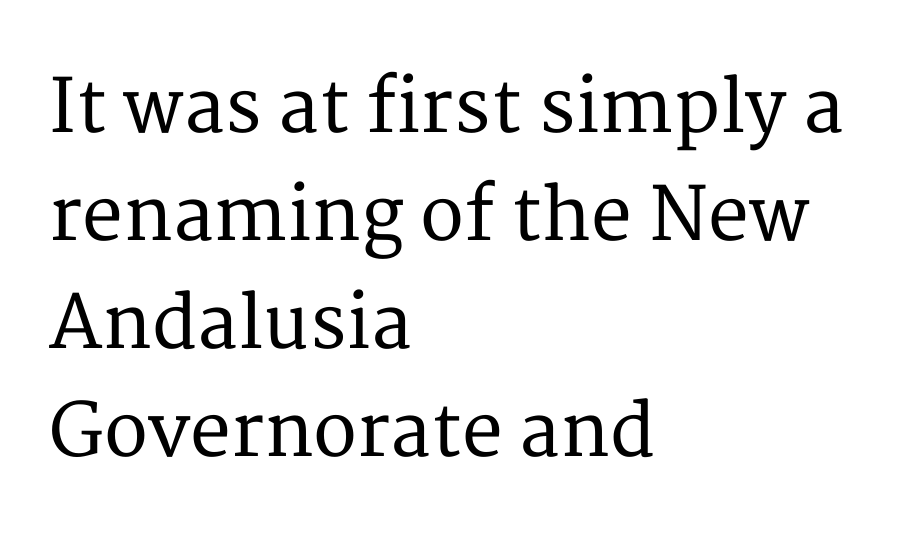
Q: Is the text italic (slanted)? A: No, it is upright.
Q: Is the typeface a serif or a sans-serif typeface? A: Serif.
Q: Is the text underlined? A: No.
Q: How is the paragraph aligned? A: Left-aligned.
Q: Is the spacing between letters normal or unusually wide? A: Normal.
Q: Is the spacing between lines tight, normal or loose? A: Normal.
Q: Width (condensed, normal, or wide)? A: Normal.
Q: Stroke contrast? A: Medium.
Q: x-height? A: Medium.
Q: Monospaced? A: No.
